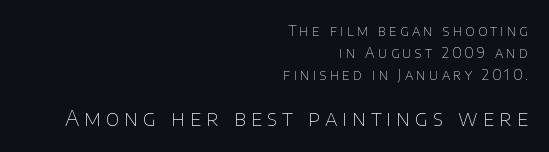
{"italic": "no", "bold": "no", "underline": "no", "align": "right", "line_spacing": "normal", "line_spacing_ratio": 1.57, "letter_spacing": "wide", "letter_spacing_em": 0.23, "larger_block": "second", "size_ratio": 1.5, "glyph_px": 21}
